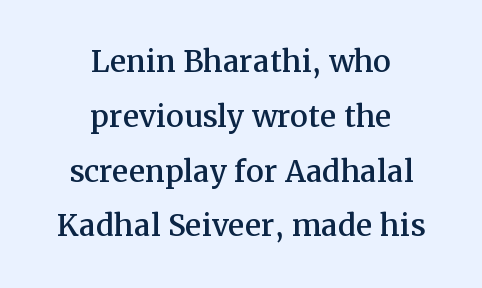
Neither beginnings nor endings align; midpoints do. If you drew a line through each stem, it would be perfectly vertical. Think of a printed novel: that variable character pitch is what you see here. Little horizontal feet cap the strokes, marking this as serif type. Characters follow at the spacing the type designer built in. The vertical gap from one line to the next is medium.
